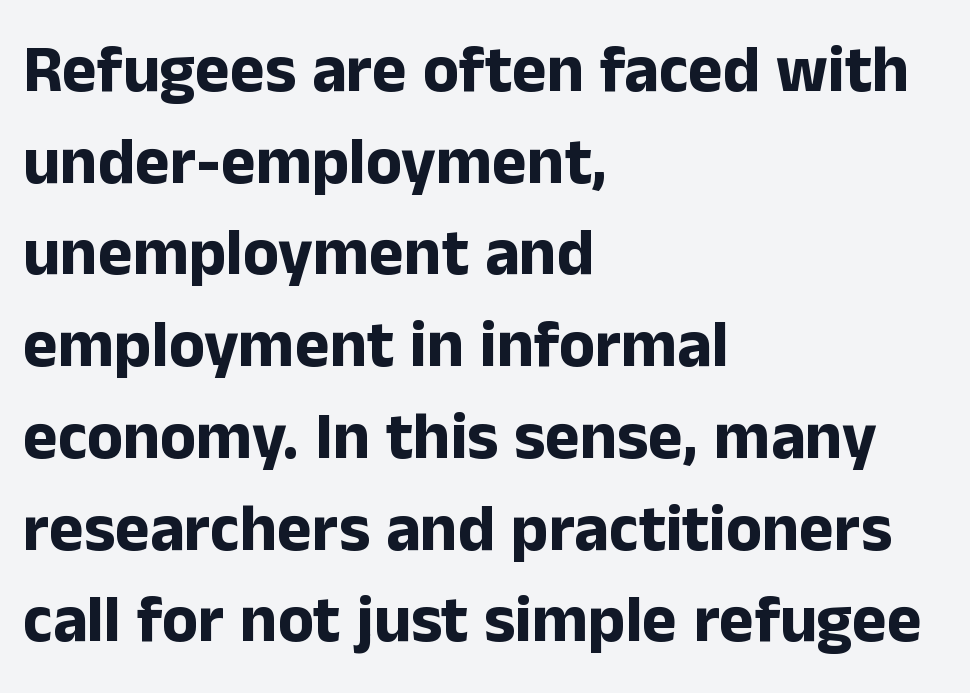
{"serif": "no", "italic": "no", "bold": "yes", "weight": "bold", "width": "normal", "stroke_contrast": "low", "x_height": "medium", "monospaced": "no", "underline": "no", "align": "left", "line_spacing": "normal", "line_spacing_ratio": 1.39, "letter_spacing": "normal", "letter_spacing_em": 0.0, "glyph_px": 66}
